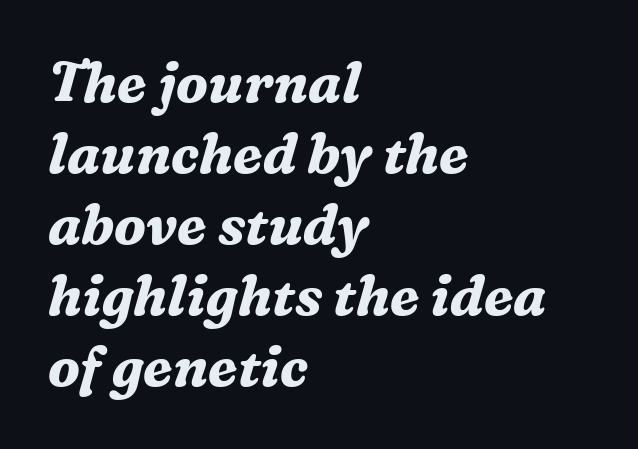
The image shows 55 px bold serif type, italic (leaning right); set left-aligned, normal line spacing (1.29x), normal letter spacing, not underlined; medium stroke contrast and a medium x-height.
